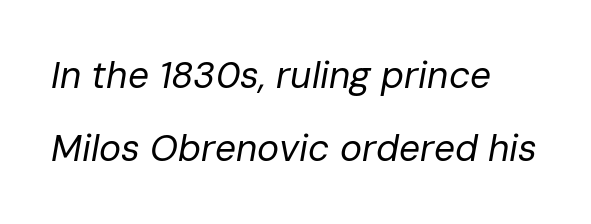
{"italic": "yes", "lean": "right", "slant_degrees": 10, "bold": "no", "weight": "regular", "width": "normal", "stroke_contrast": "low", "x_height": "medium", "monospaced": "no", "underline": "no", "align": "left", "line_spacing": "loose", "line_spacing_ratio": 1.96, "letter_spacing": "normal", "letter_spacing_em": 0.0, "glyph_px": 37}
